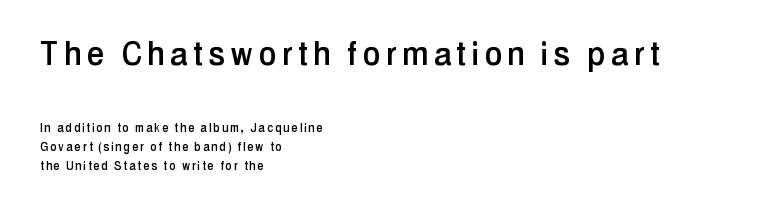
{"serif": "no", "italic": "no", "width": "condensed", "stroke_contrast": "low", "x_height": "medium", "monospaced": "no", "underline": "no", "align": "left", "line_spacing": "normal", "line_spacing_ratio": 1.34, "larger_block": "first", "size_ratio": 2.79, "glyph_px": 39}
